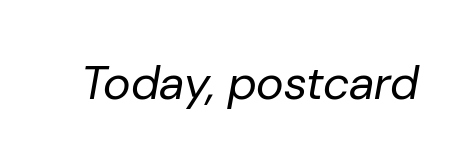
Here the designer chose a conventional face with non-uniform glyph widths. Each row of text sits above clean, open space. Observe the lean: these are italic letterforms. Tracking here is standard; glyphs follow each other at the usual distance. The characters are drawn with everyday or finer stroke widths.
